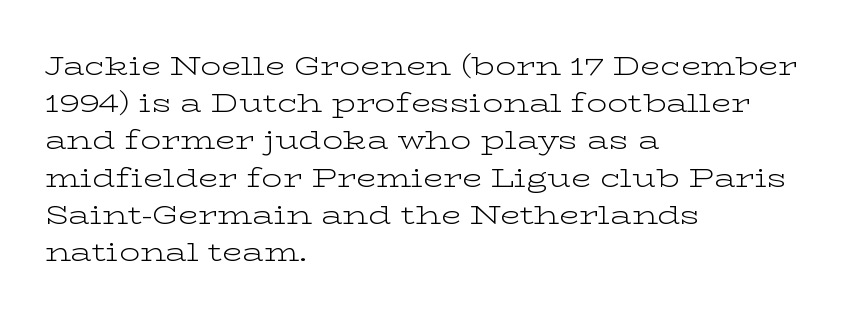
{"italic": "no", "bold": "no", "underline": "no", "align": "left", "line_spacing": "normal", "line_spacing_ratio": 1.43, "letter_spacing": "normal", "letter_spacing_em": 0.0, "glyph_px": 26}
